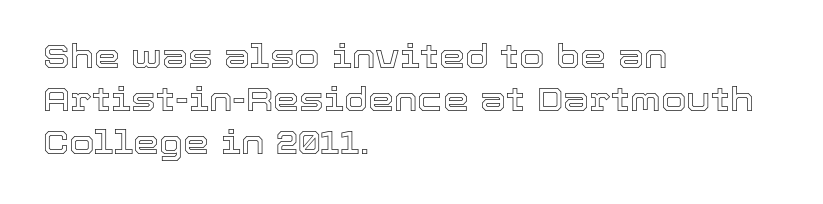
The image shows 33 px text type, upright; set left-aligned, normal line spacing (1.3x), normal letter spacing, not underlined; a medium x-height.
